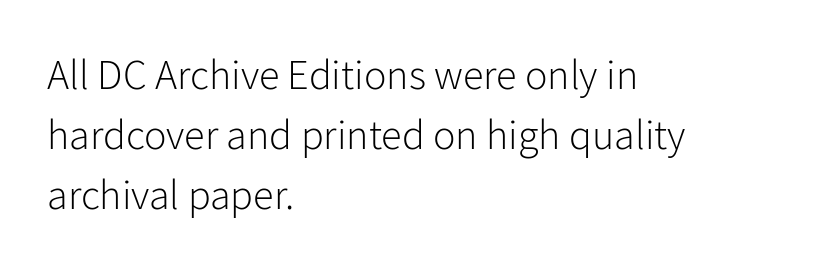
Q: Is the text bold? A: No.
Q: Is the text italic (slanted)? A: No, it is upright.
Q: Is the typeface a serif or a sans-serif typeface? A: Sans-serif.
Q: Is the text underlined? A: No.
Q: How is the paragraph aligned? A: Left-aligned.
Q: Is the spacing between letters normal or unusually wide? A: Normal.
Q: Is the spacing between lines tight, normal or loose? A: Normal.
Q: Width (condensed, normal, or wide)? A: Normal.
Q: Stroke contrast? A: Low.
Q: x-height? A: Medium.
Q: Monospaced? A: No.
